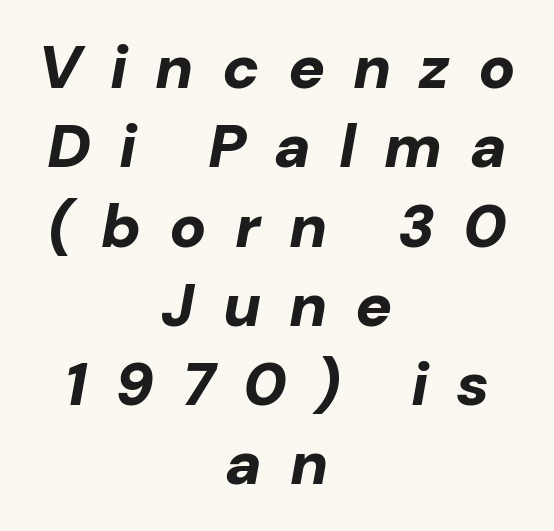
This sample keeps an unexceptional amount of space between lines. Every letter is thick-stroked: bold, no question. Is this a fixed-width face? No — the glyphs have proportional, varying widths. Line starts and ends both wander, symmetrically. Someone cranked the tracking dial way up on this one.
